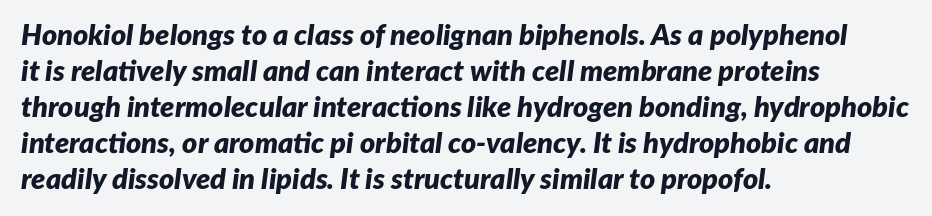
{"italic": "yes", "lean": "right", "slant_degrees": 7, "bold": "yes", "weight": "bold", "width": "normal", "stroke_contrast": "low", "x_height": "medium", "monospaced": "no", "underline": "no", "align": "left", "line_spacing_ratio": 1.24, "letter_spacing": "normal", "letter_spacing_em": 0.0, "glyph_px": 29}
